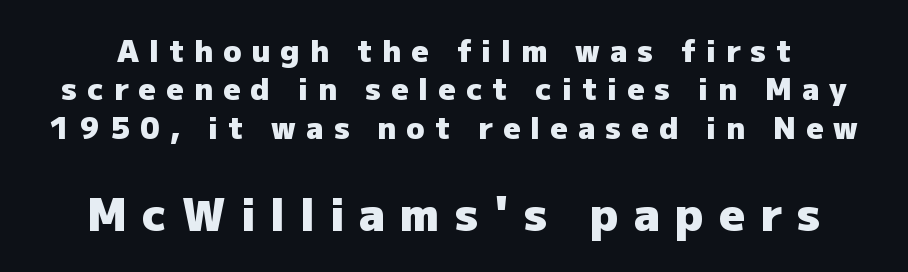
{"serif": "no", "italic": "no", "bold": "yes", "weight": "heavy", "width": "normal", "stroke_contrast": "low", "x_height": "medium", "monospaced": "no", "underline": "no", "line_spacing": "normal", "line_spacing_ratio": 1.28, "letter_spacing": "wide", "letter_spacing_em": 0.34, "larger_block": "second", "size_ratio": 1.5, "glyph_px": 45}
